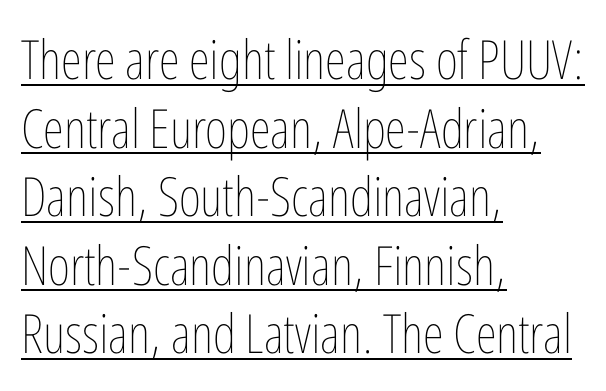
{"italic": "no", "bold": "no", "weight": "thin", "width": "condensed", "stroke_contrast": "low", "x_height": "medium", "monospaced": "no", "underline": "yes", "align": "left", "line_spacing": "normal", "line_spacing_ratio": 1.27, "letter_spacing": "normal", "letter_spacing_em": 0.0, "glyph_px": 54}
